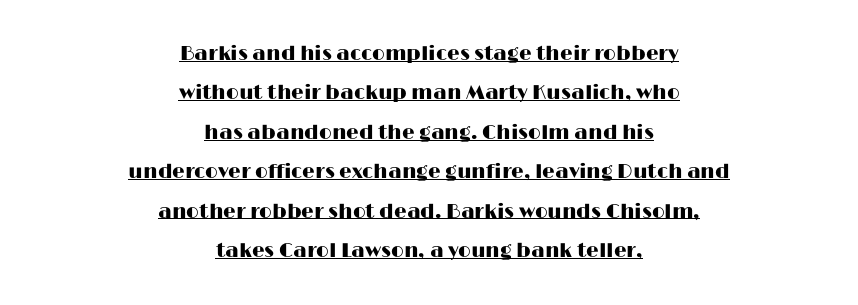
The compositor balanced each line on the midline. The rendering uses the underline text-decoration. Every stem runs plumb, perpendicular to the baseline. The leading is generous, giving the passage an open texture.
